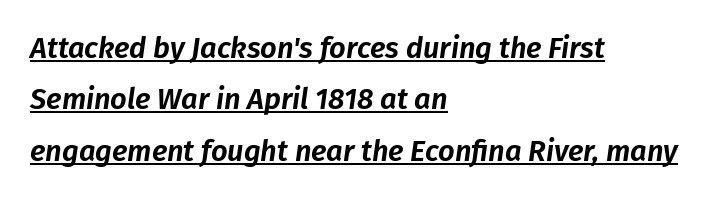
{"italic": "yes", "lean": "right", "slant_degrees": 8, "width": "normal", "stroke_contrast": "low", "x_height": "medium", "monospaced": "no", "underline": "yes", "align": "left", "line_spacing_ratio": 1.77, "letter_spacing": "normal", "letter_spacing_em": 0.0, "glyph_px": 29}
